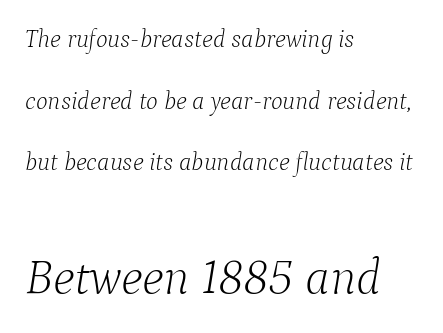
{"serif": "yes", "italic": "yes", "lean": "right", "slant_degrees": 9, "bold": "no", "weight": "light", "width": "normal", "stroke_contrast": "low", "x_height": "medium", "monospaced": "no", "underline": "no", "align": "left", "line_spacing": "loose", "line_spacing_ratio": 2.47, "letter_spacing": "normal", "letter_spacing_em": 0.0, "larger_block": "second", "size_ratio": 2.0, "glyph_px": 50}
